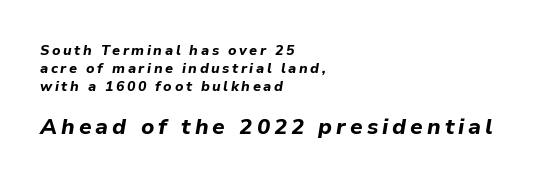
{"italic": "yes", "lean": "right", "slant_degrees": 9, "bold": "yes", "underline": "no", "align": "left", "line_spacing": "normal", "line_spacing_ratio": 1.28, "larger_block": "second", "size_ratio": 1.57, "glyph_px": 22}
